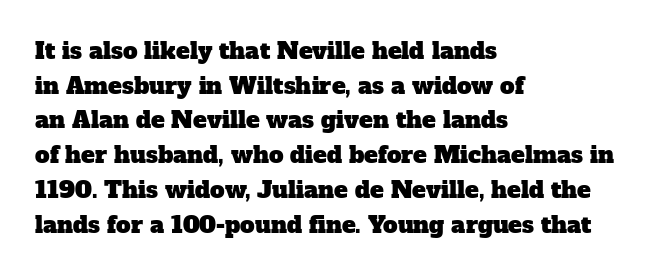
Inter-character spacing is left at the font's built-in metrics. The rendering uses a moderate line-height, typical for paragraphs. Plain, unruled lines of type. The typesetter chose a ragged-right arrangement here.
